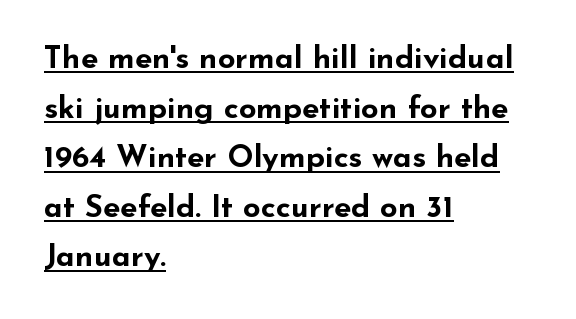
The image shows 31 px bold, wide sans-serif type, upright; set left-aligned, normal line spacing (1.6x), normal letter spacing, underlined; low stroke contrast and a small x-height.
